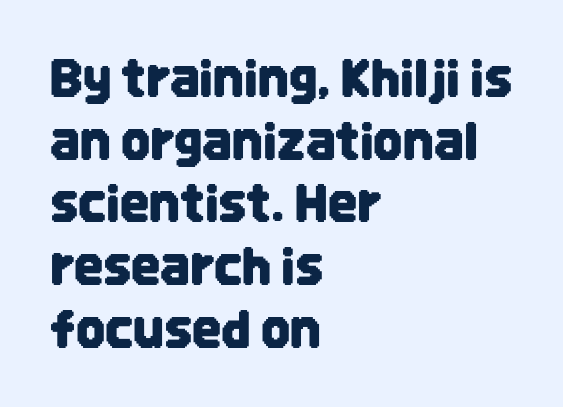
The image shows 51 px condensed sans-serif type, upright; set left-aligned, line spacing 1.23x, normal letter spacing, not underlined; low stroke contrast and a large x-height.
